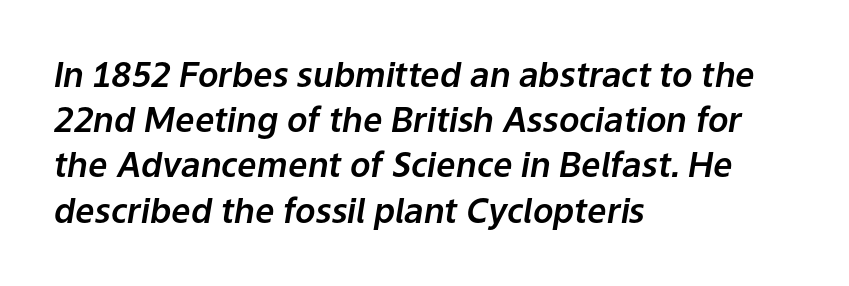
{"italic": "yes", "lean": "right", "slant_degrees": 9, "width": "normal", "stroke_contrast": "low", "x_height": "medium", "monospaced": "no", "underline": "no", "align": "left", "line_spacing": "normal", "line_spacing_ratio": 1.33, "letter_spacing": "normal", "letter_spacing_em": 0.0, "glyph_px": 34}
